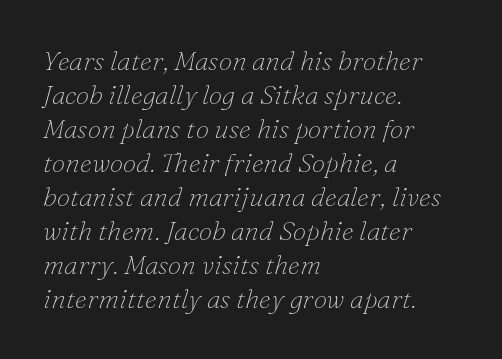
The space between consecutive lines is moderate. The rag falls on the right side of this text block. Observe the ordinary spacing: letters are neighbours, not strangers. Is this a heavy cut? Hardly; it is regular or lighter. Every character sits at an angle, as italics do. Descenders are the only things crossing below the line.
